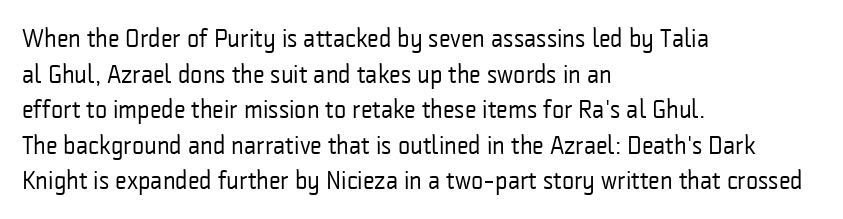
Q: Is the text bold? A: No.
Q: Is the text italic (slanted)? A: No, it is upright.
Q: Is the text underlined? A: No.
Q: How is the paragraph aligned? A: Left-aligned.
Q: Is the spacing between letters normal or unusually wide? A: Normal.
Q: Is the spacing between lines tight, normal or loose? A: Normal.
